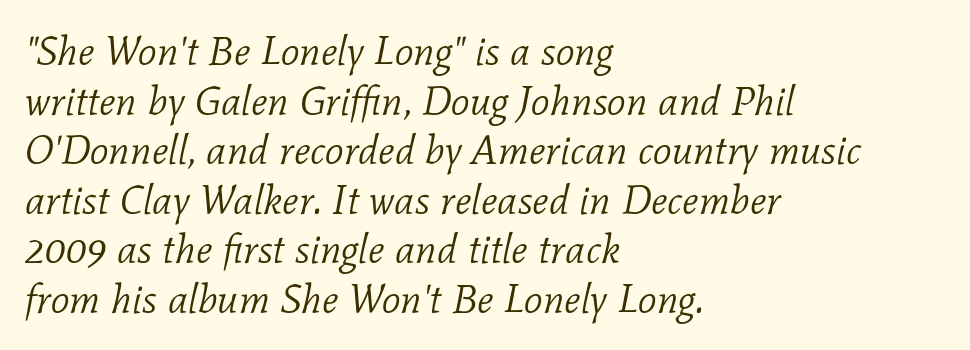
{"serif": "yes", "italic": "yes", "lean": "right", "slant_degrees": 11, "bold": "no", "weight": "light", "width": "normal", "stroke_contrast": "low", "x_height": "medium", "monospaced": "no", "underline": "no", "align": "left", "line_spacing_ratio": 1.21, "letter_spacing": "normal", "letter_spacing_em": 0.0, "glyph_px": 41}
